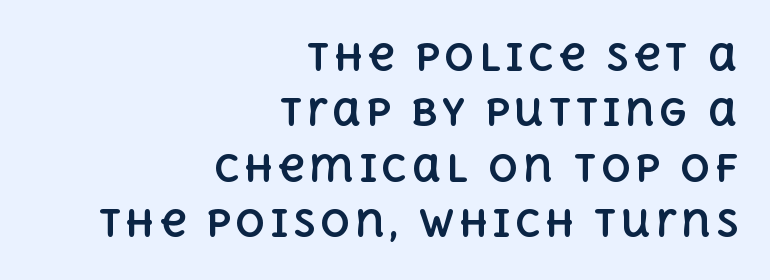
In terms of posture, this sample is upright. The line-height multiplier appears to be the usual default. Note the varied advance widths — an 'i' is clearly narrower than an 'm'. Teacher's note: observe the even right margin — that is flush-right alignment. These words are printed bold, with thick strokes throughout.
